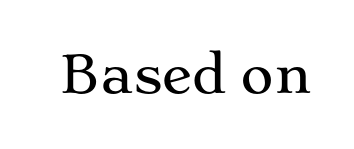
Descenders are the only things crossing below the line. The rendering keeps characters at their native spacing. Is this a fixed-width face? No — the glyphs have proportional, varying widths. It's the straight-up-and-down kind of type. Is this a sans? No — the strokes have serifs.
